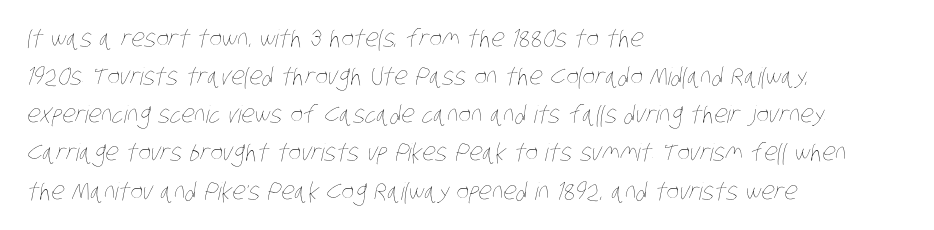
{"bold": "no", "underline": "no", "align": "left", "line_spacing": "normal", "line_spacing_ratio": 1.59, "letter_spacing": "normal", "letter_spacing_em": 0.0, "glyph_px": 24}
